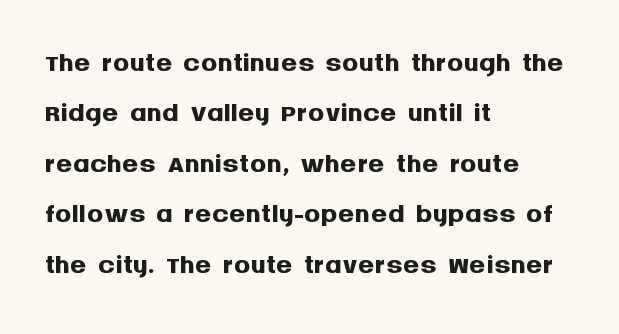
Q: Is the text bold? A: Yes.
Q: Is the text italic (slanted)? A: No, it is upright.
Q: Is the typeface a serif or a sans-serif typeface? A: Sans-serif.
Q: Is the text underlined? A: No.
Q: How is the paragraph aligned? A: Left-aligned.
Q: Is the spacing between letters normal or unusually wide? A: Normal.
Q: Width (condensed, normal, or wide)? A: Normal.
Q: Stroke contrast? A: Medium.
Q: x-height? A: Large.
Q: Monospaced? A: No.
